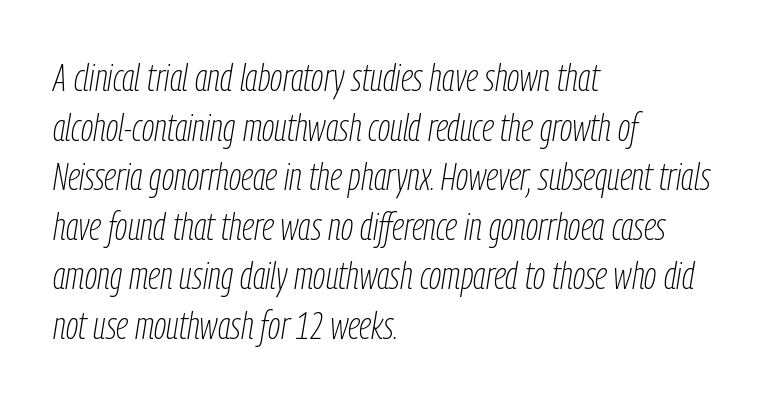
Q: Is the text bold? A: No.
Q: Is the text italic (slanted)? A: Yes, it leans right by about 9 degrees.
Q: Is the text underlined? A: No.
Q: How is the paragraph aligned? A: Left-aligned.
Q: Is the spacing between letters normal or unusually wide? A: Normal.
Q: Is the spacing between lines tight, normal or loose? A: Normal.
Q: Width (condensed, normal, or wide)? A: Condensed.
Q: Stroke contrast? A: Low.
Q: x-height? A: Medium.
Q: Monospaced? A: No.
